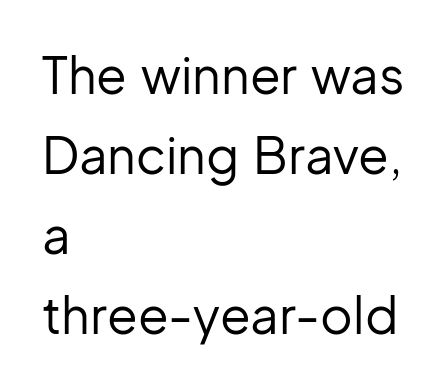
Q: Is the text bold? A: No.
Q: Is the text italic (slanted)? A: No, it is upright.
Q: Is the typeface a serif or a sans-serif typeface? A: Sans-serif.
Q: Is the text underlined? A: No.
Q: How is the paragraph aligned? A: Left-aligned.
Q: Is the spacing between letters normal or unusually wide? A: Normal.
Q: Is the spacing between lines tight, normal or loose? A: Normal.
Q: Width (condensed, normal, or wide)? A: Normal.
Q: Stroke contrast? A: Low.
Q: x-height? A: Medium.
Q: Monospaced? A: No.
